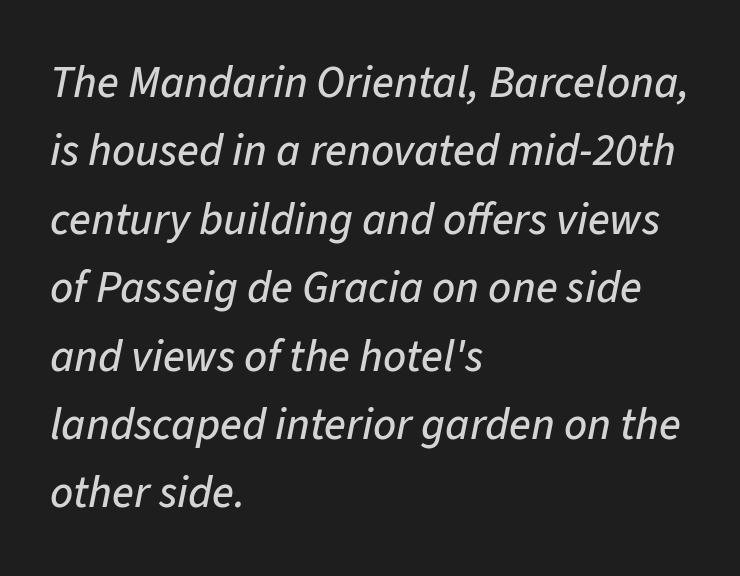
The image shows 45 px text type, italic (leaning right); set left-aligned, normal line spacing (1.52x), normal letter spacing, not underlined; low stroke contrast and a medium x-height.
